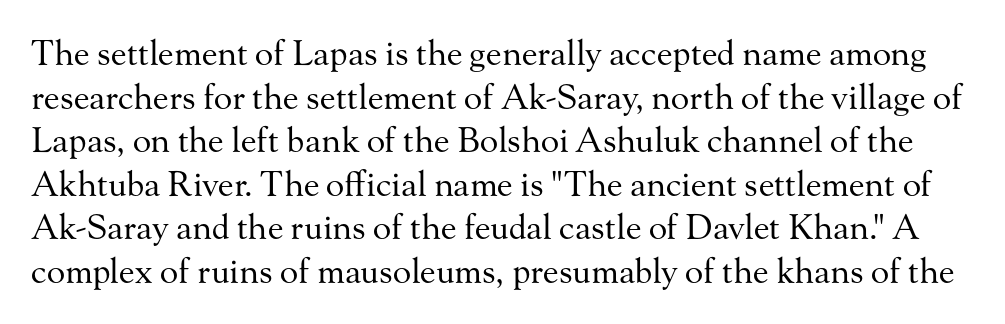
The text was rendered using a seriffed face with decorative stroke endings. Underline: absent. The horizontal fit of the characters is conventional and even. Think of a printed novel: that variable character pitch is what you see here. The typography opts for an upright posture over an oblique one. Line spacing here is normal.
